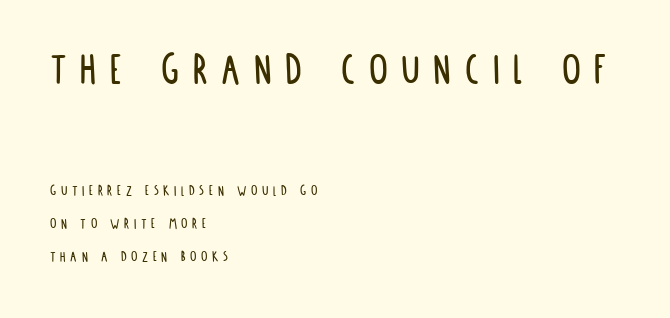
{"serif": "no", "italic": "no", "width": "condensed", "stroke_contrast": "low", "x_height": "large", "monospaced": "no", "underline": "no", "align": "left", "line_spacing": "loose", "line_spacing_ratio": 2.06, "letter_spacing": "wide", "letter_spacing_em": 0.29, "larger_block": "first", "size_ratio": 2.94, "glyph_px": 47}
